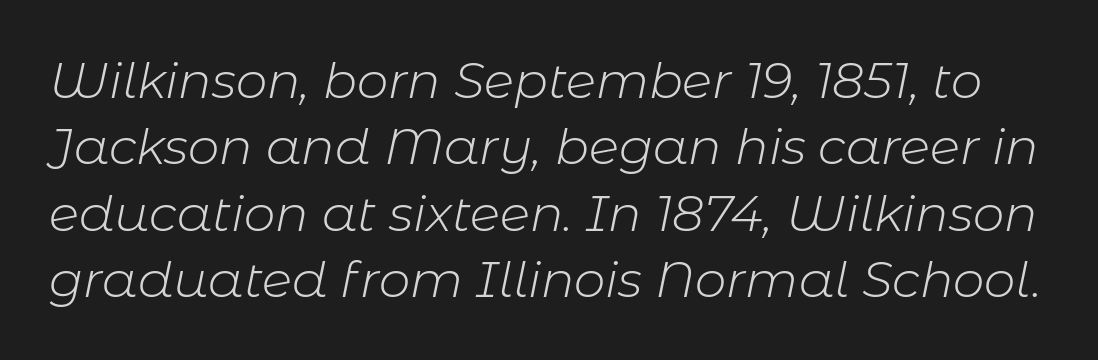
Note the varied advance widths — an 'i' is clearly narrower than an 'm'. No chunkiness to these letters — they're not bold. Honestly, the letter spacing is just normal — you wouldn't notice it. The designer left line spacing at the default. Style check: oblique.
